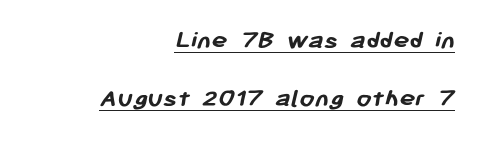
The image shows 27 px bold type; set right-aligned, loose line spacing (2.15x), normal letter spacing, underlined.
